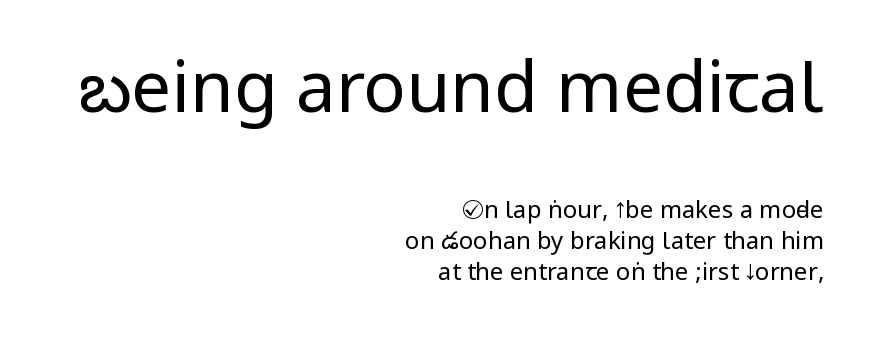
The image shows 71 px regular-weight, condensed sans-serif type, upright; set right-aligned, normal line spacing (1.3x), normal letter spacing, not underlined; the first (top) block is 2.96x larger; low stroke contrast.
